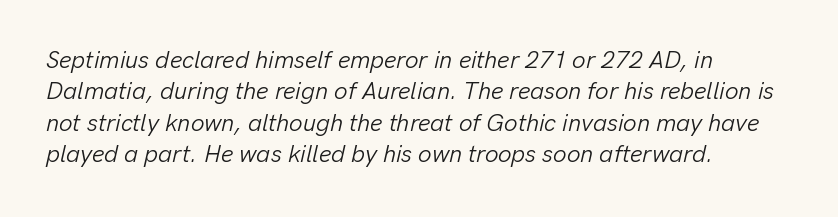
The image shows 24 px text type, italic (leaning right); set left-aligned, normal line spacing (1.31x), normal letter spacing, not underlined.
